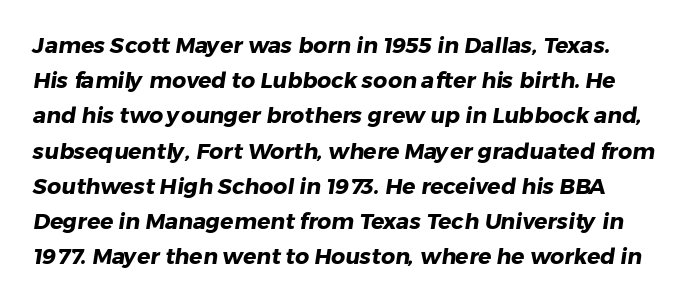
Q: Is the text bold? A: Yes.
Q: Is the text underlined? A: No.
Q: Is the spacing between letters normal or unusually wide? A: Normal.
Q: Is the spacing between lines tight, normal or loose? A: Normal.
